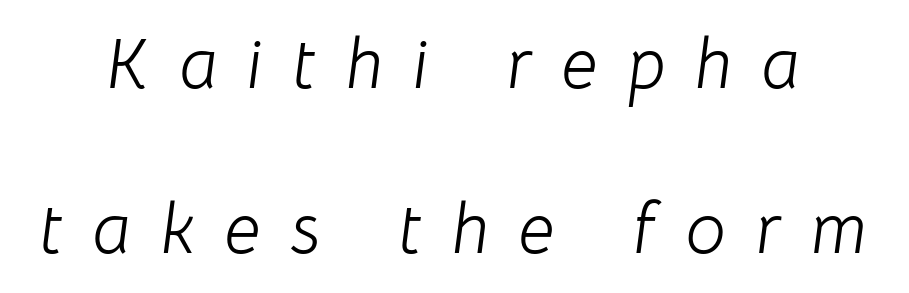
Italic: yes, the glyphs are oblique. Type without underlining. How are the letters spaced? Widely, with obvious added tracking. The face used here is proportionally spaced, like ordinary book or web type. The lines are spread far apart with generous leading.
